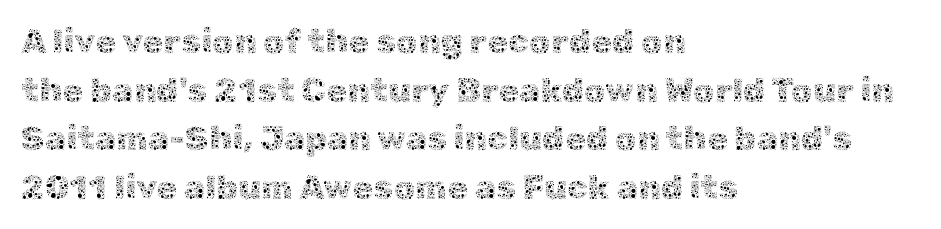
{"italic": "no", "bold": "no", "weight": "thin", "width": "normal", "x_height": "medium", "monospaced": "no", "underline": "no", "align": "left", "line_spacing": "normal", "line_spacing_ratio": 1.43, "letter_spacing": "normal", "letter_spacing_em": 0.0, "glyph_px": 34}
